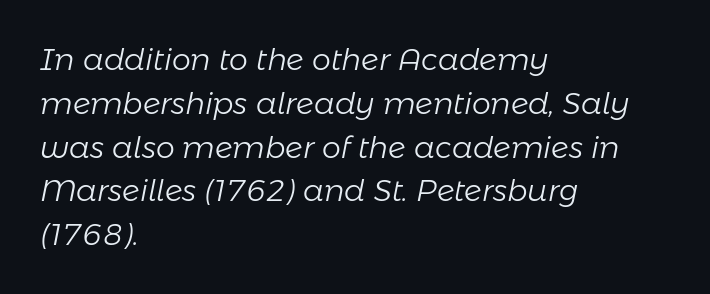
{"italic": "yes", "lean": "right", "slant_degrees": 11, "bold": "no", "weight": "light", "width": "normal", "stroke_contrast": "low", "x_height": "medium", "monospaced": "no", "underline": "no", "align": "left", "line_spacing": "normal", "line_spacing_ratio": 1.46, "letter_spacing": "normal", "letter_spacing_em": 0.0, "glyph_px": 30}
